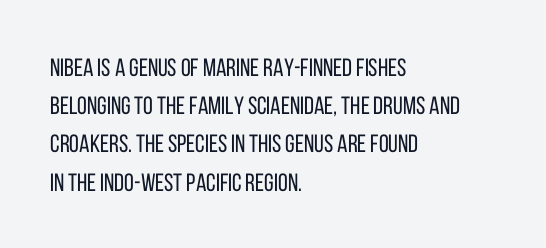
The glyphs are unaccompanied by any horizontal stroke below them. Posture: vertical. These lines keep a tight, regular rhythm from letter to letter. Interline gaps are of average width in this sample. The paragraph shown leans on its left margin.
